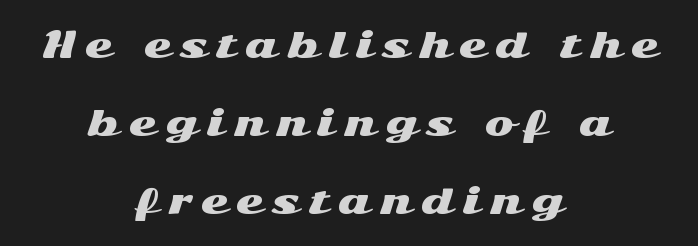
{"serif": "no", "width": "wide", "stroke_contrast": "medium", "x_height": "medium", "monospaced": "no", "underline": "no", "align": "center", "line_spacing": "loose", "line_spacing_ratio": 2.23, "letter_spacing": "wide", "letter_spacing_em": 0.27, "glyph_px": 35}
